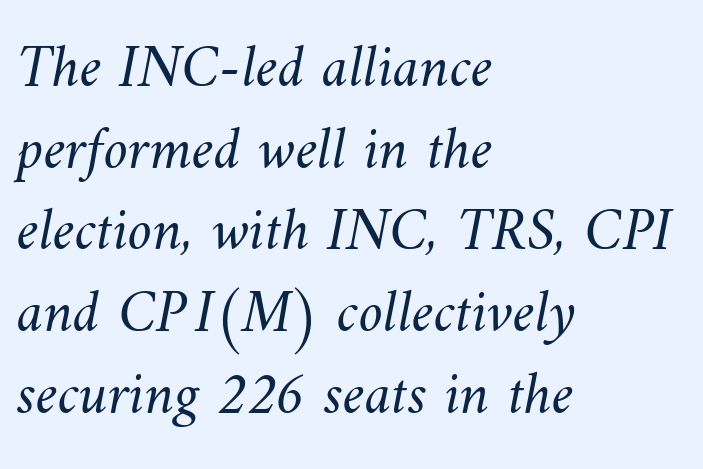
{"bold": "no", "weight": "light", "width": "normal", "stroke_contrast": "medium", "x_height": "small", "monospaced": "no", "underline": "no", "align": "left", "line_spacing": "normal", "line_spacing_ratio": 1.34, "letter_spacing": "normal", "letter_spacing_em": 0.0, "glyph_px": 61}
